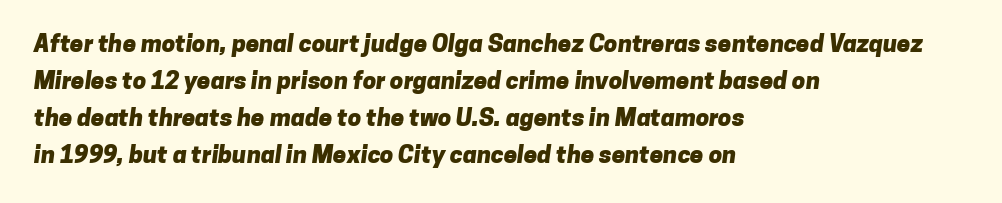
Q: Is the text bold? A: Yes.
Q: Is the text underlined? A: No.
Q: How is the paragraph aligned? A: Left-aligned.
Q: Is the spacing between letters normal or unusually wide? A: Normal.
Q: Is the spacing between lines tight, normal or loose? A: Normal.
